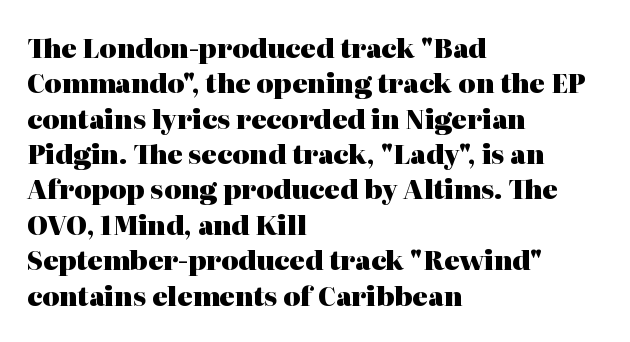
{"italic": "no", "bold": "yes", "underline": "no", "align": "left", "line_spacing": "normal", "line_spacing_ratio": 1.36, "letter_spacing": "normal", "letter_spacing_em": 0.0, "glyph_px": 26}
